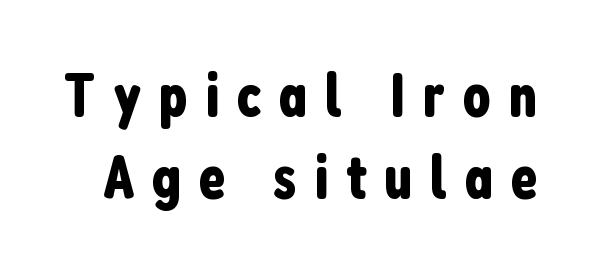
The image shows 62 px condensed sans-serif type, upright; set normal line spacing (1.32x), unusually wide letter spacing (+0.28 em), not underlined; low stroke contrast and a medium x-height.
